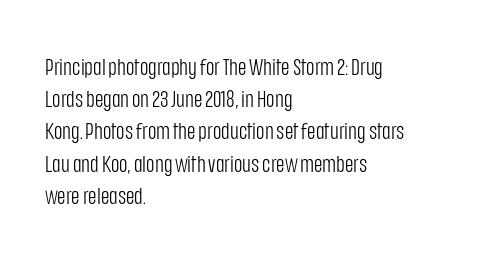
Q: Is the text bold? A: No.
Q: Is the text italic (slanted)? A: No, it is upright.
Q: Is the text underlined? A: No.
Q: How is the paragraph aligned? A: Left-aligned.
Q: Is the spacing between letters normal or unusually wide? A: Normal.
Q: Is the spacing between lines tight, normal or loose? A: Normal.
